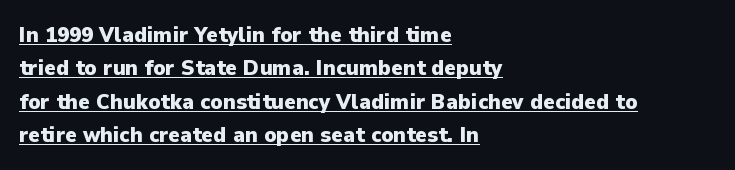
{"italic": "no", "bold": "yes", "underline": "yes", "align": "left", "line_spacing": "normal", "line_spacing_ratio": 1.52, "letter_spacing": "normal", "letter_spacing_em": 0.0, "glyph_px": 22}
